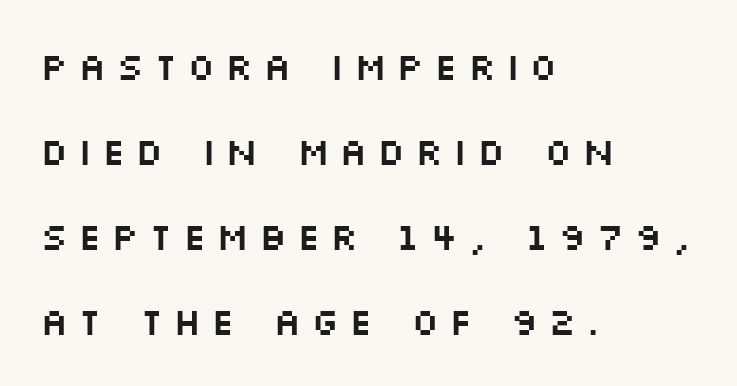
The image shows 38 px wide sans-serif type, upright; set left-aligned, loose line spacing (2.24x), unusually wide letter spacing (+0.25 em), not underlined; medium stroke contrast and a large x-height.
